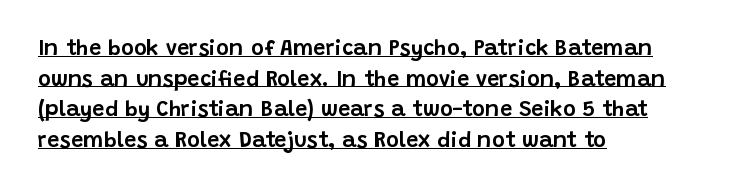
The image shows 22 px text type, upright; set left-aligned, normal line spacing (1.39x), normal letter spacing, underlined.
